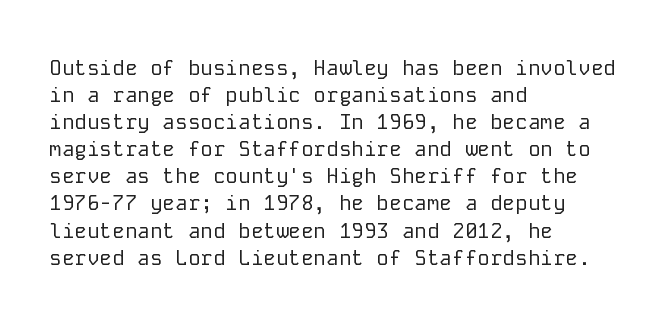
The passage shown is not underscored anywhere. Summary of vertical rhythm: regular, with standard interline spacing. The rag falls on the right side of this text block. Notice how the stems are strictly vertical — no italics here. Vertical stems look standard width or narrower in stroke.
